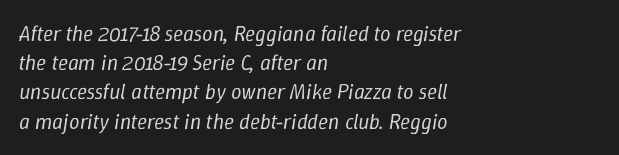
The image shows 21 px text type, italic (leaning right); set left-aligned, normal line spacing (1.39x), normal letter spacing, not underlined.
